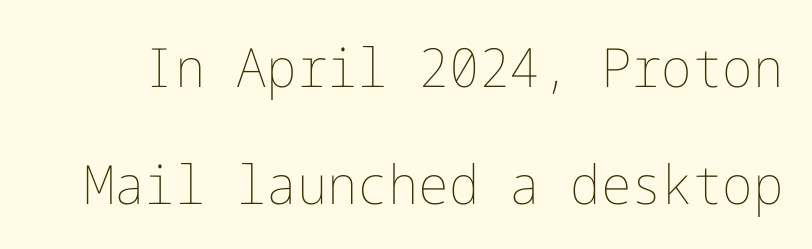
{"italic": "no", "bold": "no", "weight": "thin", "width": "normal", "stroke_contrast": "low", "x_height": "medium", "underline": "no", "line_spacing": "loose", "line_spacing_ratio": 2.16, "letter_spacing": "normal", "letter_spacing_em": 0.0, "glyph_px": 54}
